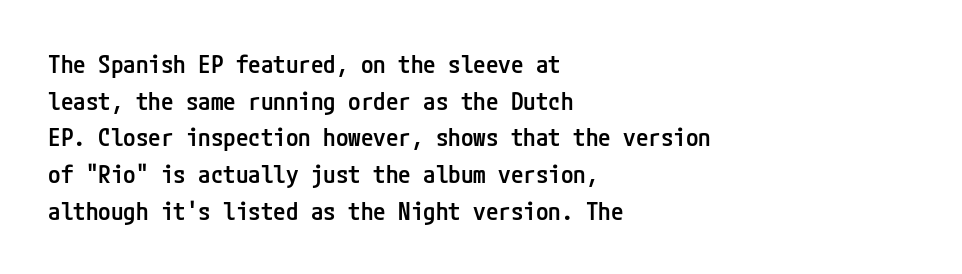
The gaps between neighbouring characters are ordinary and unremarkable. Clear beneath every line of the passage. The lettering holds an erect, upright posture throughout. Line starts are locked; line ends wander.
